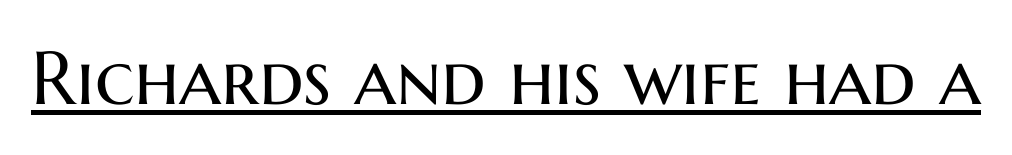
No extra ink here — the face is not bold. Compared with undecorated copy, this sample adds a rule below the words. A typesetter would call this proportional, since set widths differ per character. Grotesque or geometric, the face here clearly has no serifs.
